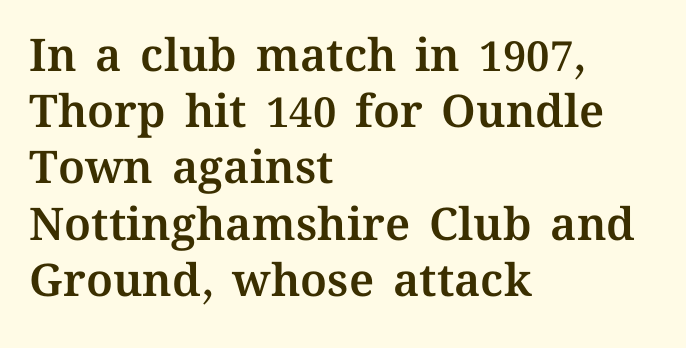
The image shows 45 px text type, upright; set left-aligned, normal line spacing (1.25x), normal letter spacing, not underlined; medium stroke contrast and a medium x-height.
